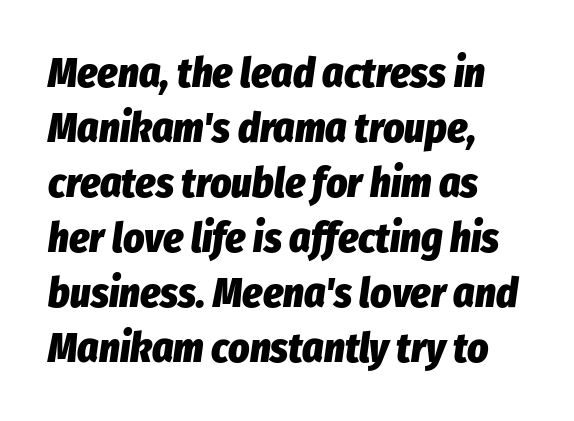
The image shows 41 px heavy, condensed type, italic (leaning right); set left-aligned, normal line spacing (1.34x), normal letter spacing, not underlined; low stroke contrast and a medium x-height.
